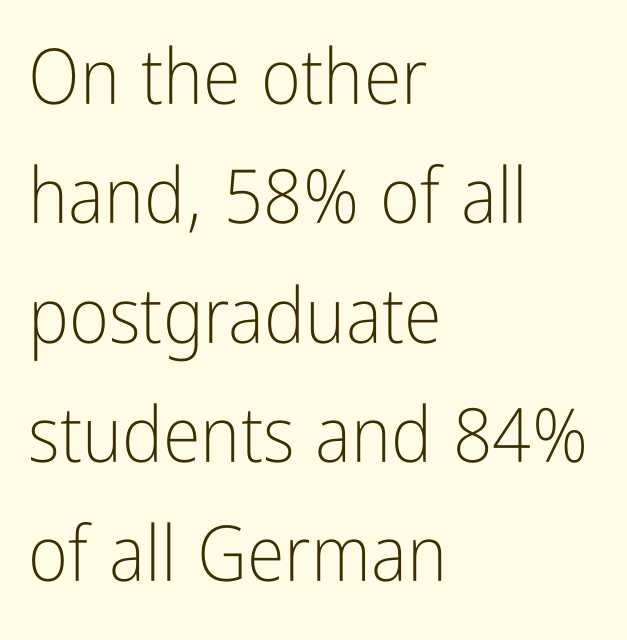
Q: Is the text bold? A: No.
Q: Is the text italic (slanted)? A: No, it is upright.
Q: Is the typeface a serif or a sans-serif typeface? A: Sans-serif.
Q: Is the text underlined? A: No.
Q: How is the paragraph aligned? A: Left-aligned.
Q: Is the spacing between letters normal or unusually wide? A: Normal.
Q: Is the spacing between lines tight, normal or loose? A: Normal.
Q: Width (condensed, normal, or wide)? A: Condensed.
Q: Stroke contrast? A: Low.
Q: x-height? A: Medium.
Q: Monospaced? A: No.
